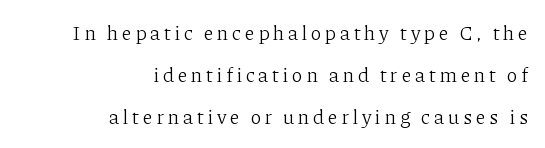
Each stroke keeps to a modest, everyday thickness or less. Vertical strokes here are truly vertical. Does the copy run flush right? Yes — the right margin is perfectly even. Check under the words: just untouched page.
